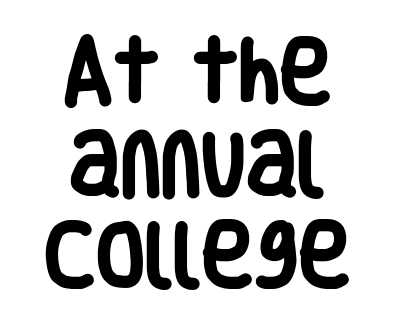
Short and long lines alike share a common midpoint. Plain, unruled lines of type. Every letter is thick-stroked: bold, no question. This block has exactly the height ordinary leading produces.
